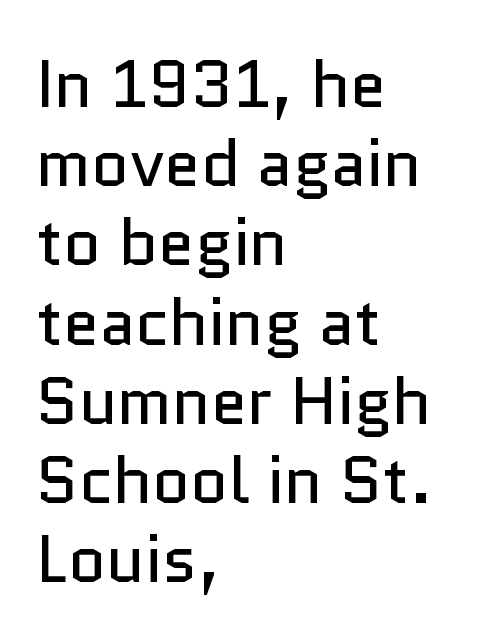
{"serif": "no", "italic": "no", "bold": "no", "weight": "regular", "width": "normal", "stroke_contrast": "low", "x_height": "medium", "monospaced": "no", "underline": "no", "align": "left", "line_spacing_ratio": 1.2, "letter_spacing": "normal", "letter_spacing_em": 0.0, "glyph_px": 66}
